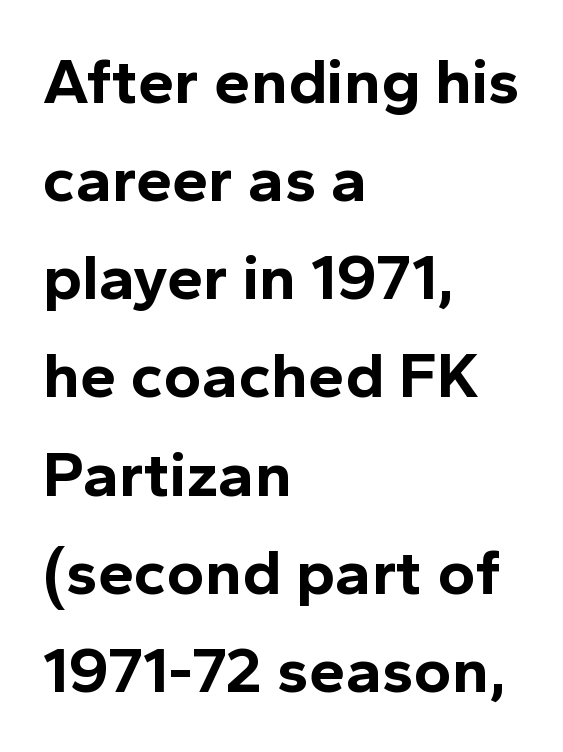
{"serif": "no", "italic": "no", "bold": "yes", "weight": "bold", "width": "normal", "x_height": "medium", "monospaced": "no", "underline": "no", "align": "left", "line_spacing": "normal", "line_spacing_ratio": 1.51, "letter_spacing": "normal", "letter_spacing_em": 0.0, "glyph_px": 65}
